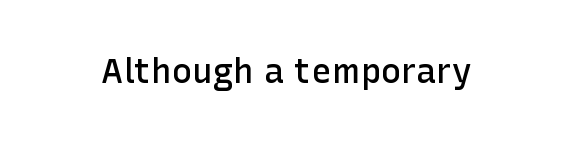
The image shows 34 px semibold sans-serif type, upright; set normal letter spacing, not underlined; low stroke contrast and a medium x-height.
